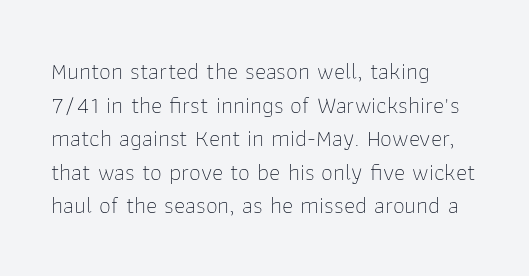
Q: Is the text bold? A: No.
Q: Is the text italic (slanted)? A: No, it is upright.
Q: Is the text underlined? A: No.
Q: How is the paragraph aligned? A: Left-aligned.
Q: Is the spacing between letters normal or unusually wide? A: Normal.
Q: Is the spacing between lines tight, normal or loose? A: Normal.
